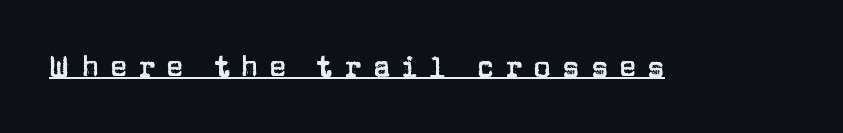
{"serif": "no", "italic": "no", "width": "normal", "stroke_contrast": "low", "x_height": "large", "monospaced": "no", "underline": "yes", "letter_spacing": "wide", "letter_spacing_em": 0.38, "glyph_px": 29}
